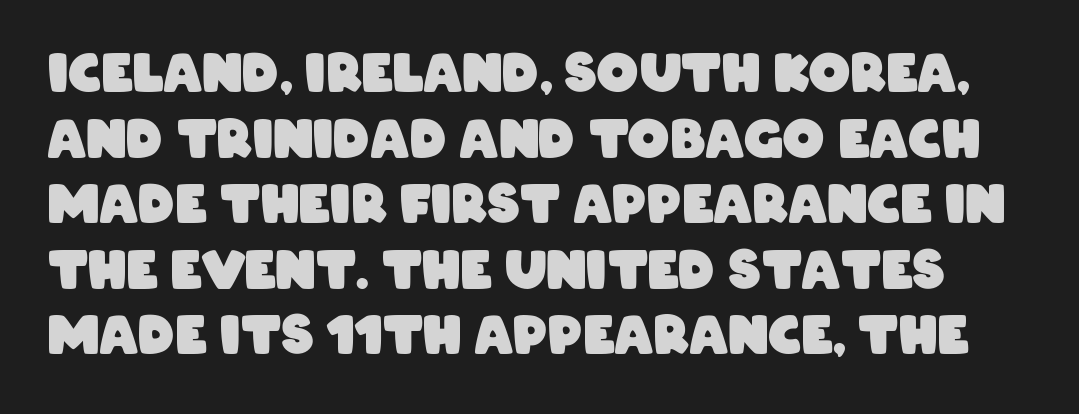
Q: Is the text bold? A: Yes.
Q: Is the typeface a serif or a sans-serif typeface? A: Sans-serif.
Q: Is the text underlined? A: No.
Q: Is the spacing between letters normal or unusually wide? A: Normal.
Q: Is the spacing between lines tight, normal or loose? A: Normal.
Q: Width (condensed, normal, or wide)? A: Condensed.
Q: Stroke contrast? A: Low.
Q: x-height? A: Large.
Q: Monospaced? A: No.
